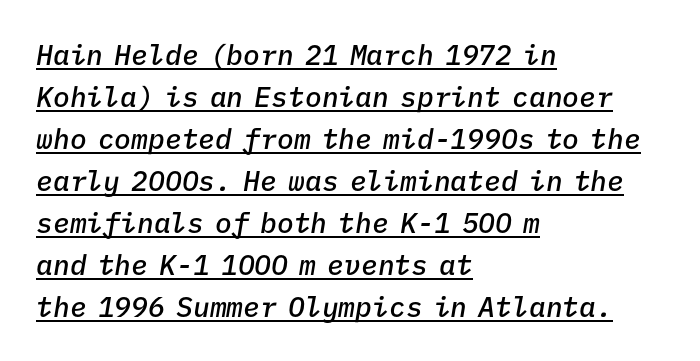
Q: Is the text bold? A: Semi-bold.
Q: Is the text italic (slanted)? A: Yes, it leans right by about 9 degrees.
Q: Is the text underlined? A: Yes.
Q: How is the paragraph aligned? A: Left-aligned.
Q: Is the spacing between letters normal or unusually wide? A: Normal.
Q: Is the spacing between lines tight, normal or loose? A: Normal.
Q: Width (condensed, normal, or wide)? A: Normal.
Q: Stroke contrast? A: Low.
Q: x-height? A: Medium.
Q: Monospaced? A: Yes.
